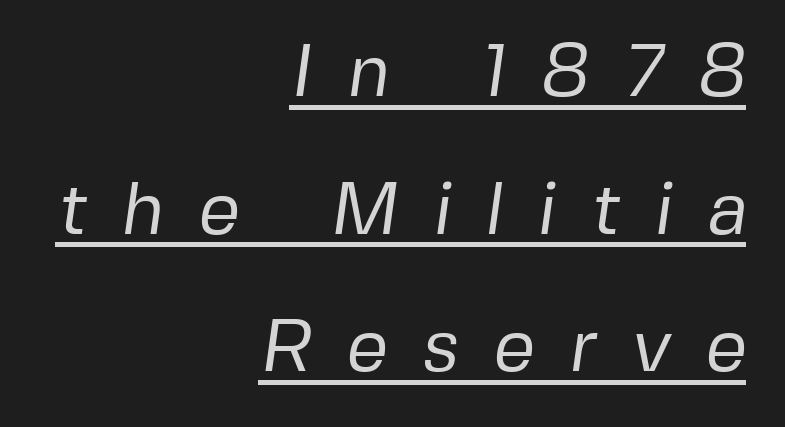
Students, observe the line beneath the letters — that is underlining. Glyph-to-glyph distance is far greater than everyday printed text. The letters advance in unequal steps, a hallmark of proportional type. Layout note: lines flush right. Unlike a traditional serif, this face leaves its strokes unadorned.
